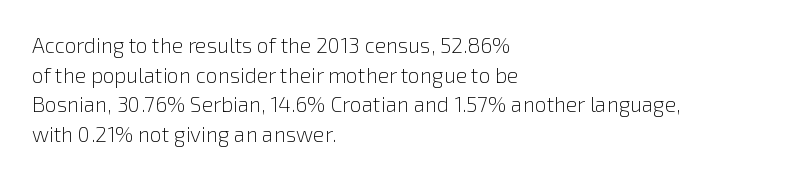
Quick note: underline off. Do the letters lean? They stand straight. The text block is weighted toward the left margin, trailing off unevenly rightward. This rendering leaves character spacing at its baseline value. Vertical spacing — default.
